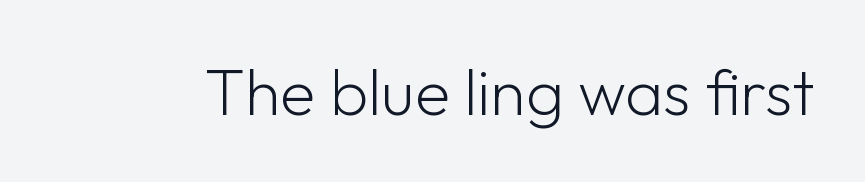
Q: Is the text bold? A: No.
Q: Is the text italic (slanted)? A: No, it is upright.
Q: Is the typeface a serif or a sans-serif typeface? A: Sans-serif.
Q: Is the text underlined? A: No.
Q: Is the spacing between letters normal or unusually wide? A: Normal.
Q: Width (condensed, normal, or wide)? A: Normal.
Q: Stroke contrast? A: Low.
Q: x-height? A: Medium.
Q: Monospaced? A: No.
